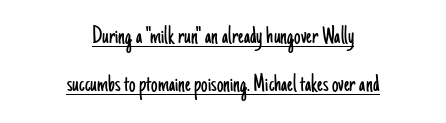
{"italic": "no", "bold": "no", "underline": "yes", "align": "center", "line_spacing_ratio": 1.84, "letter_spacing": "normal", "letter_spacing_em": 0.0, "glyph_px": 26}
